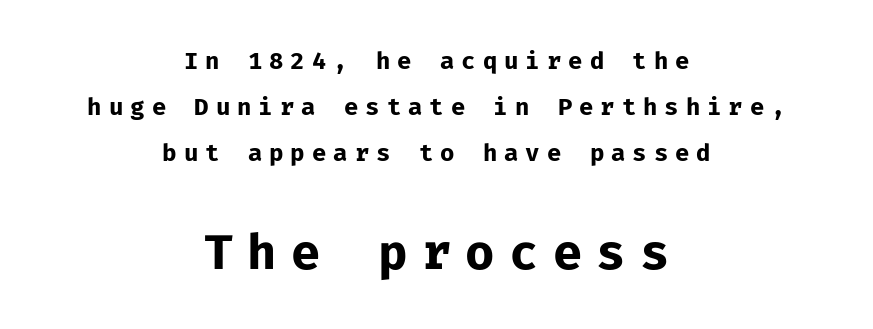
{"serif": "no", "italic": "no", "bold": "yes", "weight": "bold", "width": "normal", "stroke_contrast": "low", "x_height": "medium", "monospaced": "yes", "underline": "no", "align": "center", "line_spacing": "loose", "line_spacing_ratio": 1.92, "letter_spacing": "wide", "letter_spacing_em": 0.29, "larger_block": "second", "size_ratio": 2.04, "glyph_px": 49}
